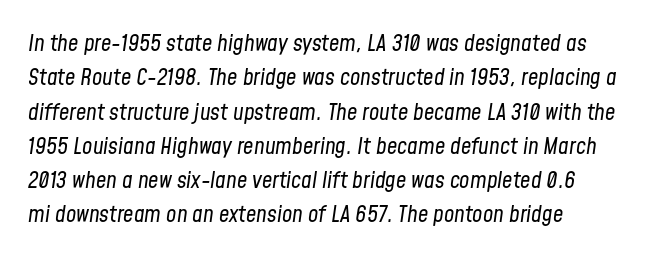
Q: Is the text bold? A: No.
Q: Is the text italic (slanted)? A: Yes, it leans right by about 8 degrees.
Q: Is the text underlined? A: No.
Q: How is the paragraph aligned? A: Left-aligned.
Q: Is the spacing between letters normal or unusually wide? A: Normal.
Q: Is the spacing between lines tight, normal or loose? A: Normal.
